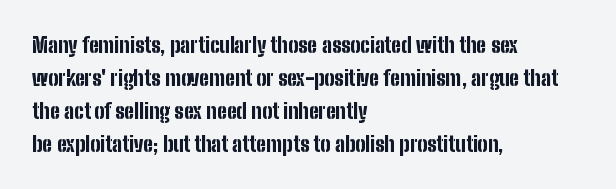
{"italic": "no", "bold": "yes", "underline": "no", "align": "left", "line_spacing": "normal", "line_spacing_ratio": 1.57, "letter_spacing": "normal", "letter_spacing_em": 0.0, "glyph_px": 21}
